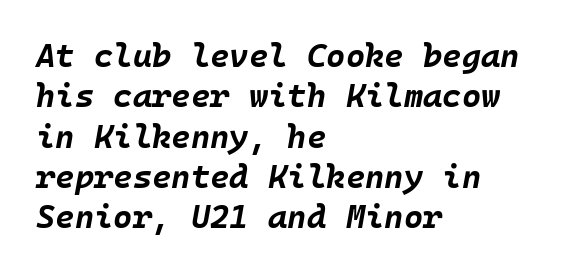
A dark, heavy texture on the line: the type is bold. Observe the lean: these are italic letterforms. The passage shown has conventional tracking throughout. The compositor pushed each line to the left boundary. The specimen omits any rule beneath the text block's lines.
